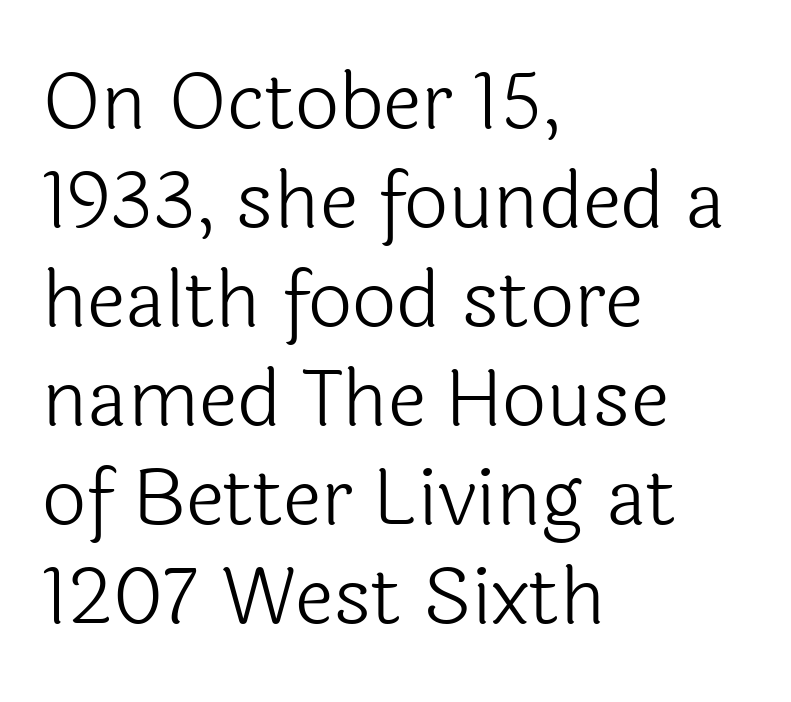
{"serif": "no", "italic": "no", "bold": "no", "weight": "light", "width": "normal", "x_height": "medium", "monospaced": "no", "underline": "no", "align": "left", "line_spacing": "normal", "line_spacing_ratio": 1.27, "letter_spacing": "normal", "letter_spacing_em": 0.0, "glyph_px": 78}
